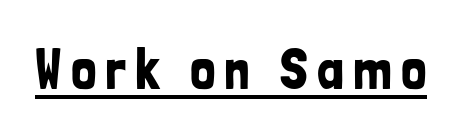
Q: Is the text italic (slanted)? A: No, it is upright.
Q: Is the typeface a serif or a sans-serif typeface? A: Sans-serif.
Q: Is the text underlined? A: Yes.
Q: Width (condensed, normal, or wide)? A: Condensed.
Q: Stroke contrast? A: Low.
Q: x-height? A: Medium.
Q: Monospaced? A: No.
